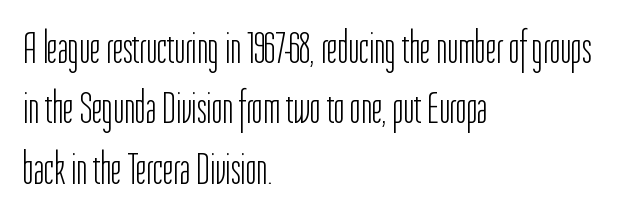
Glance below the letters and you will spot only blank space. Heaviness? Minimal to ordinary, like unemphasized prose. The type is set solid horizontally, with unmodified tracking. Typographically, this falls in the sans-serif category. Looks like regular typesetting: each glyph gets only the width it needs. In terms of leading, this rendering sits right in the middle.
